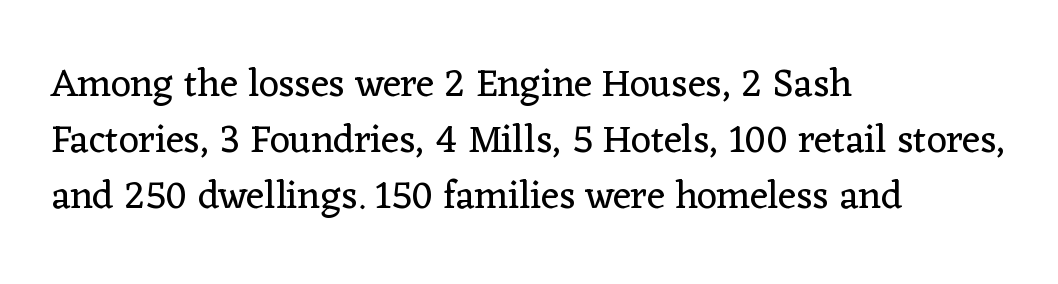
{"serif": "yes", "italic": "no", "bold": "no", "weight": "regular", "width": "normal", "stroke_contrast": "low", "x_height": "medium", "monospaced": "no", "underline": "no", "align": "left", "line_spacing": "normal", "line_spacing_ratio": 1.43, "letter_spacing": "normal", "letter_spacing_em": 0.0, "glyph_px": 39}
